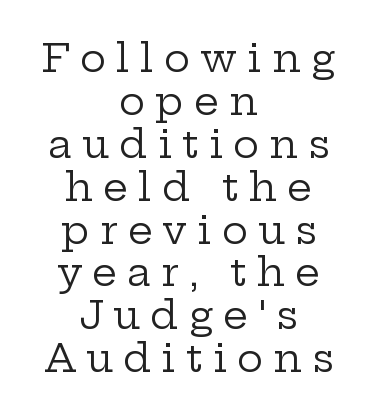
{"serif": "yes", "italic": "no", "bold": "no", "weight": "regular", "width": "wide", "stroke_contrast": "low", "x_height": "medium", "monospaced": "no", "underline": "no", "align": "center", "line_spacing": "tight", "line_spacing_ratio": 1.1, "letter_spacing": "wide", "letter_spacing_em": 0.26, "glyph_px": 39}
